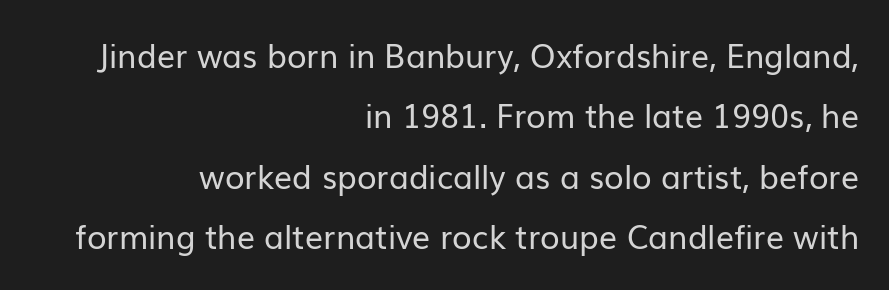
Look at the bottom of the vertical strokes: they stop flat, with no serifs. Tall strokes in this sample are plumb rather than angled. Honestly, the letter spacing is just normal — you wouldn't notice it. Note the varied advance widths — an 'i' is clearly narrower than an 'm'. The weight tops out at a normal text grade.
